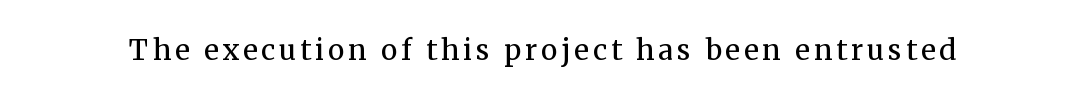
The image shows 28 px regular-weight serif type, upright; set not underlined; medium stroke contrast and a medium x-height.
